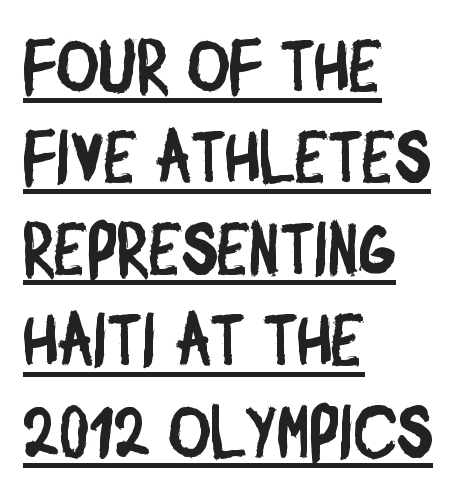
{"serif": "no", "width": "condensed", "stroke_contrast": "low", "x_height": "large", "monospaced": "no", "underline": "yes", "align": "left", "line_spacing": "normal", "line_spacing_ratio": 1.27, "letter_spacing": "normal", "letter_spacing_em": 0.0, "glyph_px": 72}
